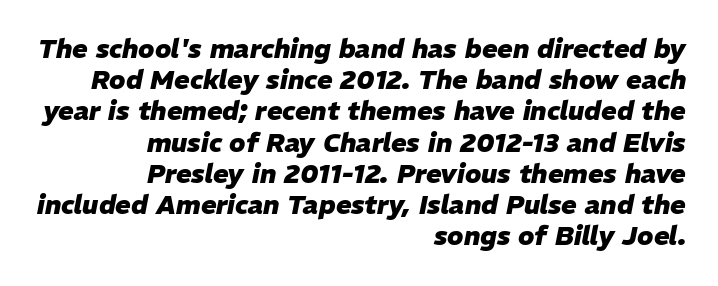
These words are printed bold, with thick strokes throughout. You can tell it's italic because the verticals aren't actually vertical. Notice how the passage keeps a crisp vertical edge on the right only. Spacing between characters is what you'd get straight out of the box.
